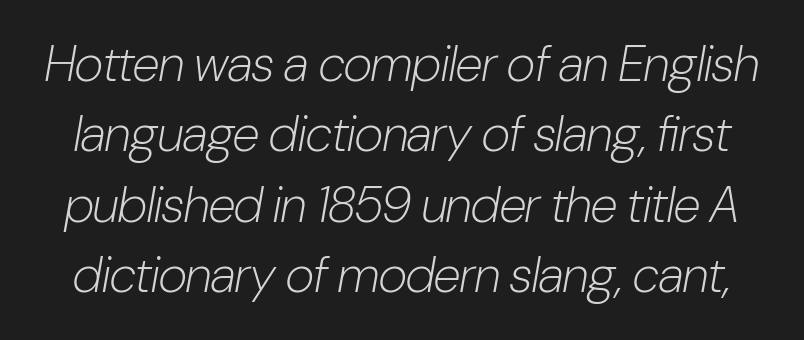
Decoration check: the copy has no underline. The typography opts for an oblique posture over an upright one. How would I describe the line gaps? Plain and ordinary. A typesetter would call this zero additional tracking. The face looks like a standard text weight, possibly lighter.
